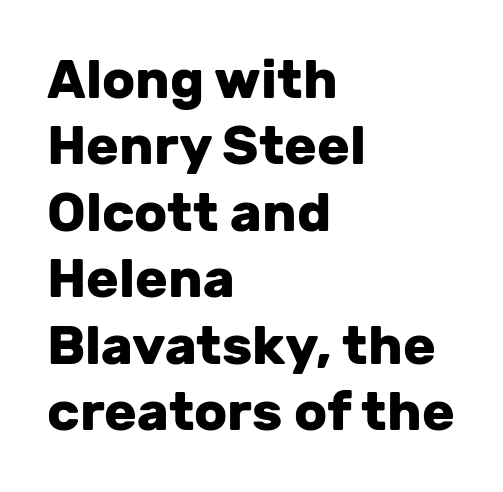
The image shows 54 px heavy sans-serif type, upright; set left-aligned, line spacing 1.23x, normal letter spacing, not underlined; low stroke contrast and a medium x-height.
